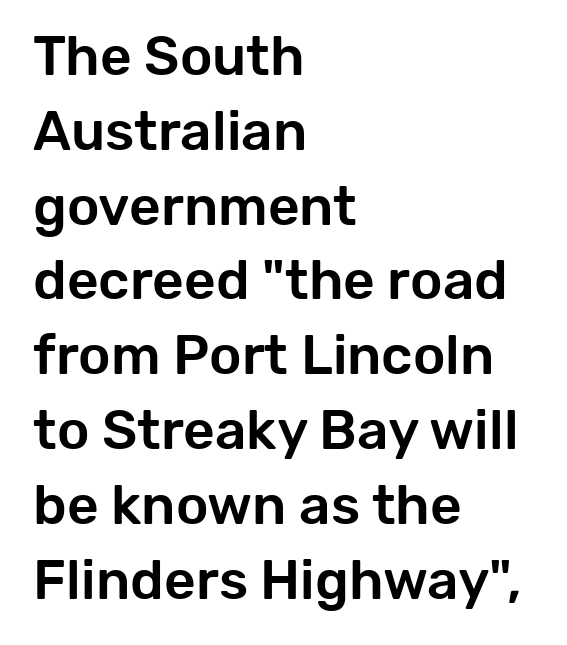
{"serif": "no", "italic": "no", "width": "normal", "stroke_contrast": "low", "x_height": "medium", "monospaced": "no", "underline": "no", "align": "left", "line_spacing": "normal", "line_spacing_ratio": 1.36, "letter_spacing": "normal", "letter_spacing_em": 0.0, "glyph_px": 55}
